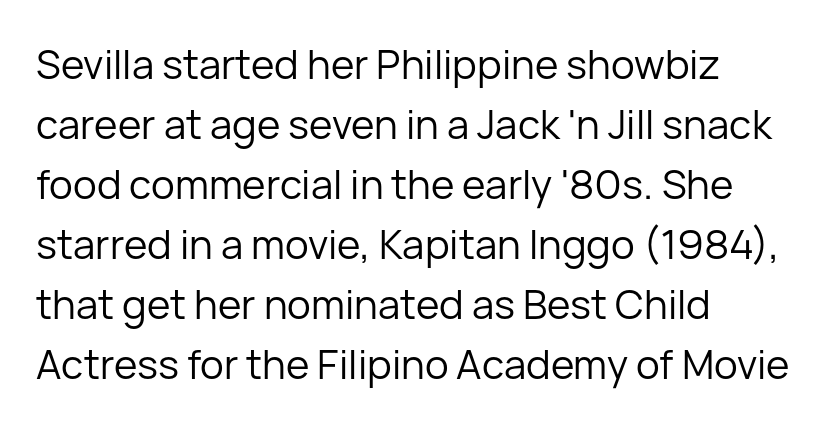
{"serif": "no", "italic": "no", "bold": "no", "weight": "regular", "width": "normal", "stroke_contrast": "low", "x_height": "medium", "monospaced": "no", "underline": "no", "align": "left", "line_spacing": "normal", "line_spacing_ratio": 1.5, "letter_spacing": "normal", "letter_spacing_em": 0.0, "glyph_px": 40}
